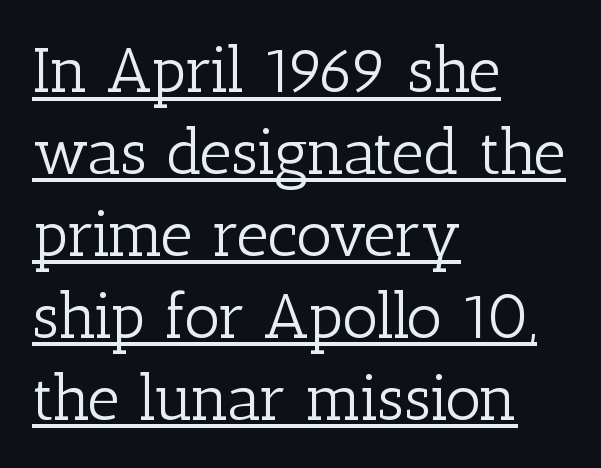
{"serif": "yes", "italic": "no", "bold": "no", "weight": "light", "width": "normal", "stroke_contrast": "low", "x_height": "medium", "monospaced": "no", "underline": "yes", "align": "left", "line_spacing": "normal", "line_spacing_ratio": 1.3, "letter_spacing": "normal", "letter_spacing_em": 0.0, "glyph_px": 63}
